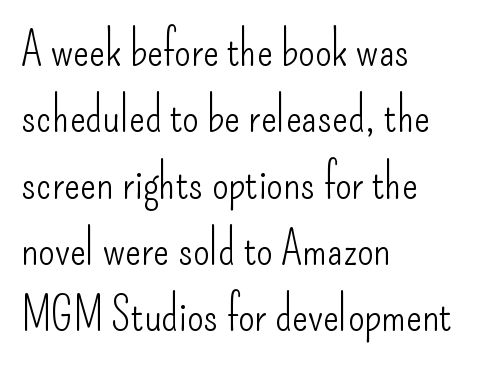
Q: Is the text bold? A: No.
Q: Is the text italic (slanted)? A: No, it is upright.
Q: Is the typeface a serif or a sans-serif typeface? A: Sans-serif.
Q: Is the text underlined? A: No.
Q: How is the paragraph aligned? A: Left-aligned.
Q: Is the spacing between letters normal or unusually wide? A: Normal.
Q: Is the spacing between lines tight, normal or loose? A: Normal.
Q: Width (condensed, normal, or wide)? A: Condensed.
Q: Stroke contrast? A: Low.
Q: x-height? A: Small.
Q: Monospaced? A: No.
